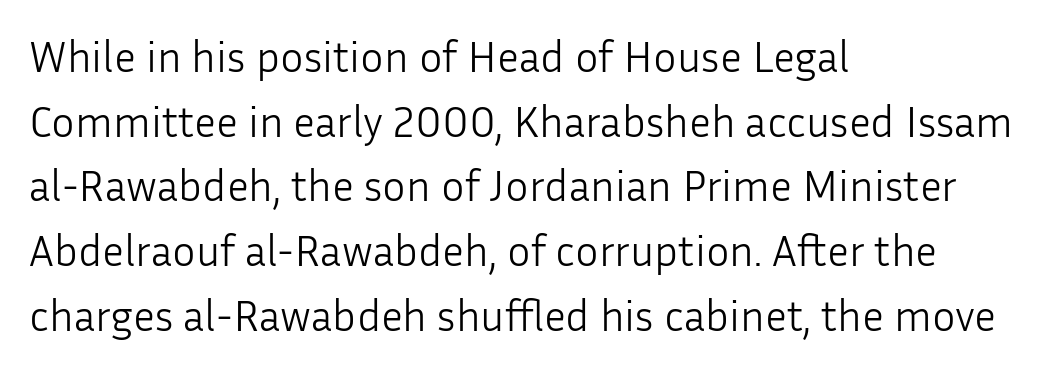
Q: Is the text bold? A: No.
Q: Is the text italic (slanted)? A: No, it is upright.
Q: Is the typeface a serif or a sans-serif typeface? A: Sans-serif.
Q: Is the text underlined? A: No.
Q: How is the paragraph aligned? A: Left-aligned.
Q: Is the spacing between letters normal or unusually wide? A: Normal.
Q: Is the spacing between lines tight, normal or loose? A: Normal.
Q: Width (condensed, normal, or wide)? A: Normal.
Q: Stroke contrast? A: Low.
Q: x-height? A: Medium.
Q: Monospaced? A: No.
